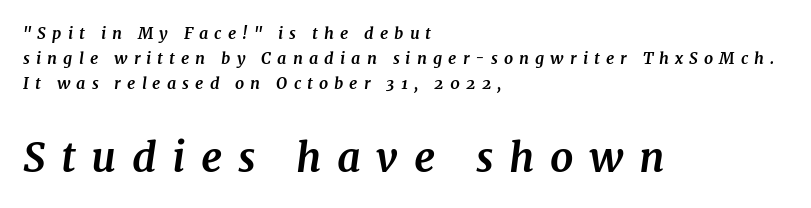
The image shows 41 px bold serif type, italic (leaning right); set left-aligned, normal line spacing (1.57x), unusually wide letter spacing (+0.38 em), not underlined; the second (bottom) block is 2.56x larger; medium stroke contrast and a medium x-height.
